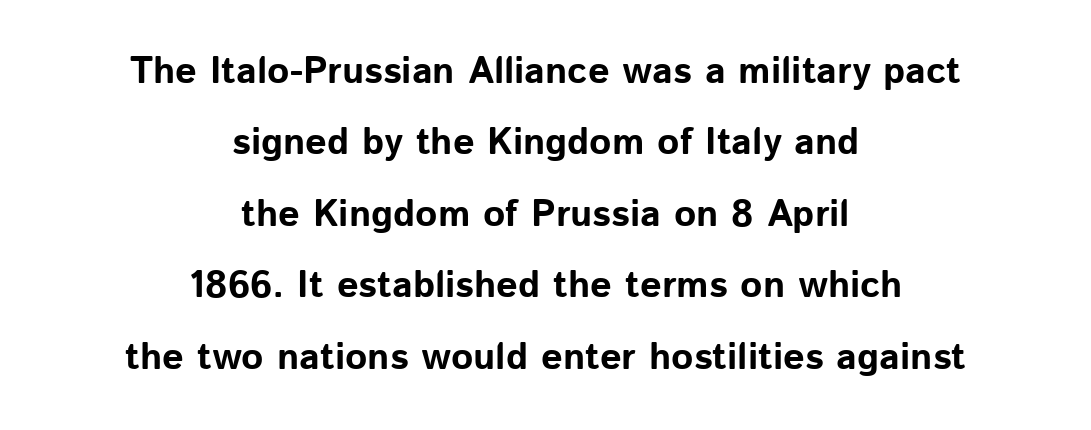
{"serif": "no", "italic": "no", "bold": "yes", "weight": "bold", "width": "normal", "stroke_contrast": "low", "x_height": "medium", "monospaced": "no", "underline": "no", "align": "center", "line_spacing_ratio": 1.88, "letter_spacing": "normal", "letter_spacing_em": 0.0, "glyph_px": 38}
